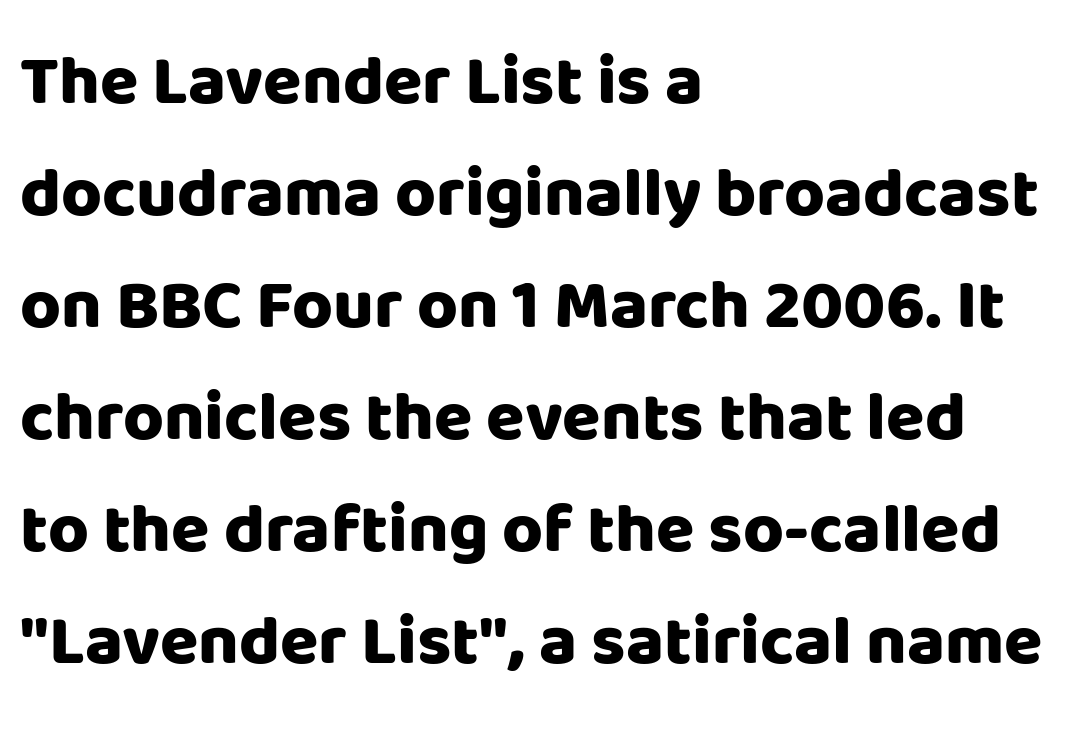
Q: Is the text bold? A: Yes.
Q: Is the text italic (slanted)? A: No, it is upright.
Q: Is the typeface a serif or a sans-serif typeface? A: Sans-serif.
Q: Is the text underlined? A: No.
Q: How is the paragraph aligned? A: Left-aligned.
Q: Is the spacing between letters normal or unusually wide? A: Normal.
Q: Is the spacing between lines tight, normal or loose? A: Normal.
Q: Width (condensed, normal, or wide)? A: Normal.
Q: Stroke contrast? A: Low.
Q: x-height? A: Large.
Q: Monospaced? A: No.
